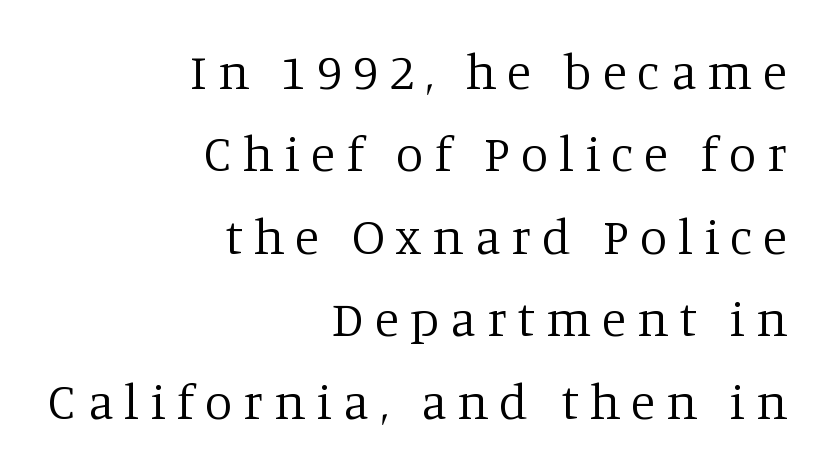
{"serif": "yes", "italic": "no", "bold": "no", "weight": "regular", "width": "normal", "stroke_contrast": "low", "x_height": "large", "monospaced": "no", "underline": "no", "align": "right", "line_spacing": "normal", "line_spacing_ratio": 1.65, "letter_spacing": "wide", "letter_spacing_em": 0.22, "glyph_px": 50}
